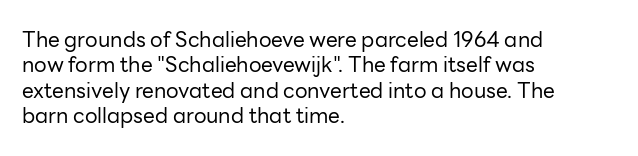
Q: Is the text bold? A: No.
Q: Is the text italic (slanted)? A: No, it is upright.
Q: Is the text underlined? A: No.
Q: How is the paragraph aligned? A: Left-aligned.
Q: Is the spacing between letters normal or unusually wide? A: Normal.
